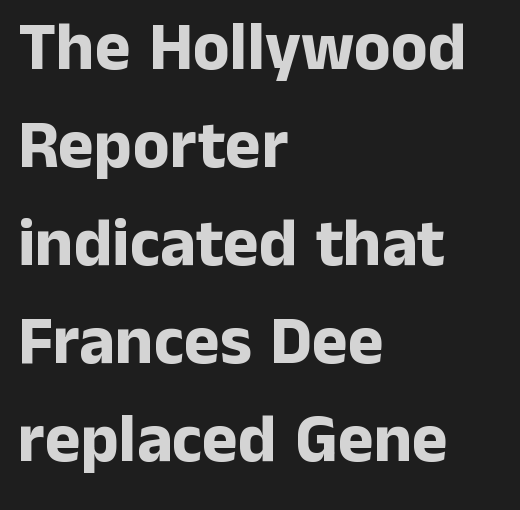
Q: Is the text bold? A: Yes.
Q: Is the text italic (slanted)? A: No, it is upright.
Q: Is the typeface a serif or a sans-serif typeface? A: Sans-serif.
Q: Is the text underlined? A: No.
Q: How is the paragraph aligned? A: Left-aligned.
Q: Is the spacing between letters normal or unusually wide? A: Normal.
Q: Is the spacing between lines tight, normal or loose? A: Normal.
Q: Width (condensed, normal, or wide)? A: Normal.
Q: Stroke contrast? A: Low.
Q: x-height? A: Medium.
Q: Monospaced? A: No.
